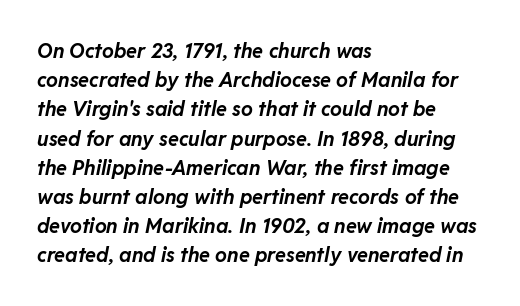
Only glyphs here, with clear space below each row. There's an unmistakable incline to the writing here. Does the weight exceed regular? Yes, all the way to bold. Teacher's note: observe the even left margin — that is flush-left alignment. What stands out about the letter spacing? Nothing — it is the standard amount. The block of text has a typical density, with ordinary space between rows.
